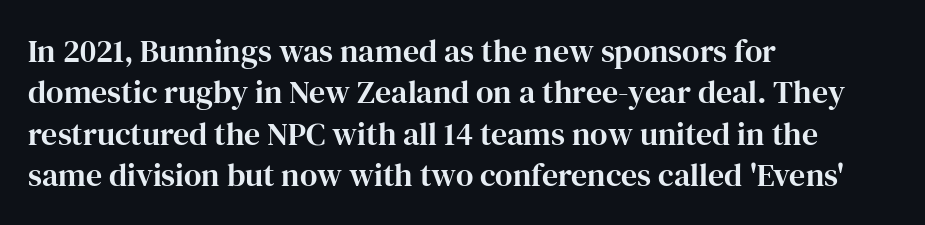
{"serif": "yes", "italic": "no", "width": "normal", "stroke_contrast": "high", "x_height": "medium", "monospaced": "no", "underline": "no", "align": "left", "line_spacing": "normal", "line_spacing_ratio": 1.29, "letter_spacing": "normal", "letter_spacing_em": 0.0, "glyph_px": 32}
